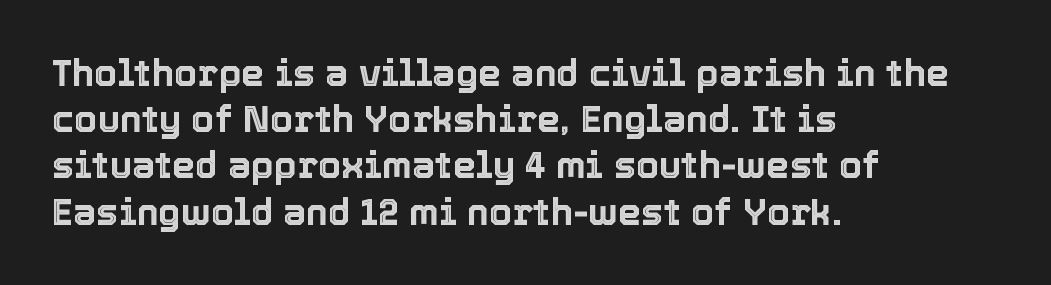
The rendering uses natural spacing where letterforms have individual widths. Reading down the column, the eye jumps a familiar distance to each next line. Short note: letters normally spaced. Anything drawn beneath the words? Only blank space. The paragraph has a hard left edge and a soft right edge. Every stem runs plumb, perpendicular to the baseline.
